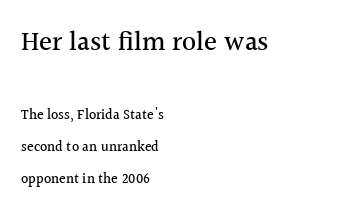
Q: Is the text italic (slanted)? A: No, it is upright.
Q: Is the text underlined? A: No.
Q: How is the paragraph aligned? A: Left-aligned.
Q: Is the spacing between letters normal or unusually wide? A: Normal.
Q: Is the spacing between lines tight, normal or loose? A: Loose.
Q: Which block of text is set in a larger size, the first (top) or the second (bottom)? A: The first (top) one.
